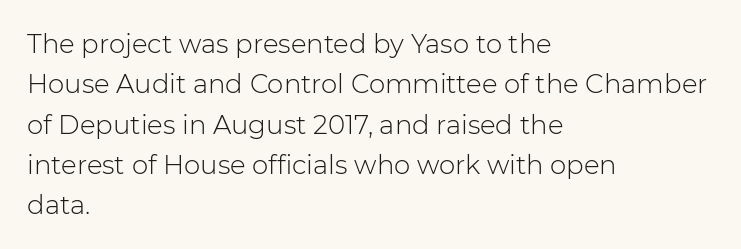
Q: Is the text bold? A: No.
Q: Is the text italic (slanted)? A: No, it is upright.
Q: Is the text underlined? A: No.
Q: How is the paragraph aligned? A: Left-aligned.
Q: Is the spacing between letters normal or unusually wide? A: Normal.
Q: Is the spacing between lines tight, normal or loose? A: Normal.
